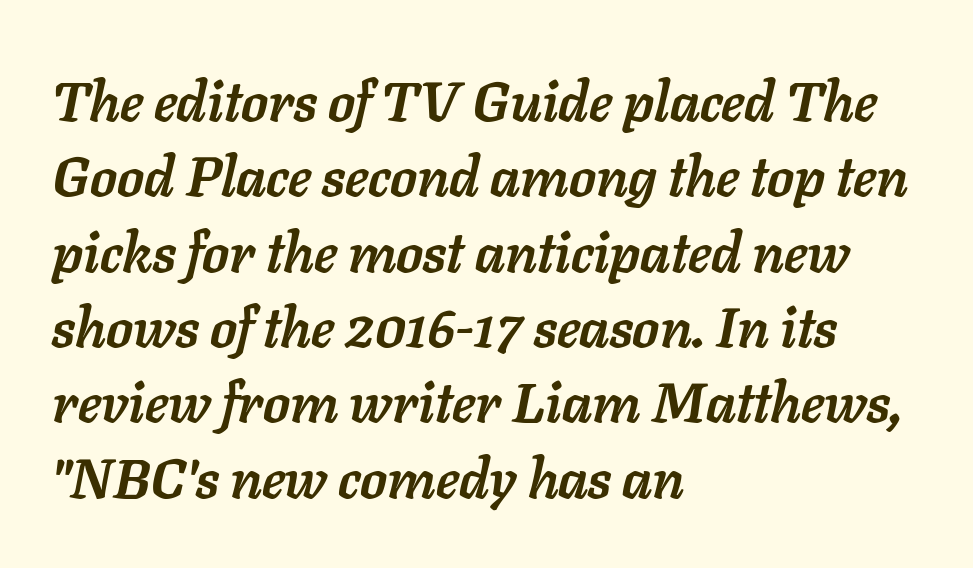
The image shows 55 px semibold type, italic (leaning right); set left-aligned, normal line spacing (1.37x), normal letter spacing, not underlined; low stroke contrast and a medium x-height.
